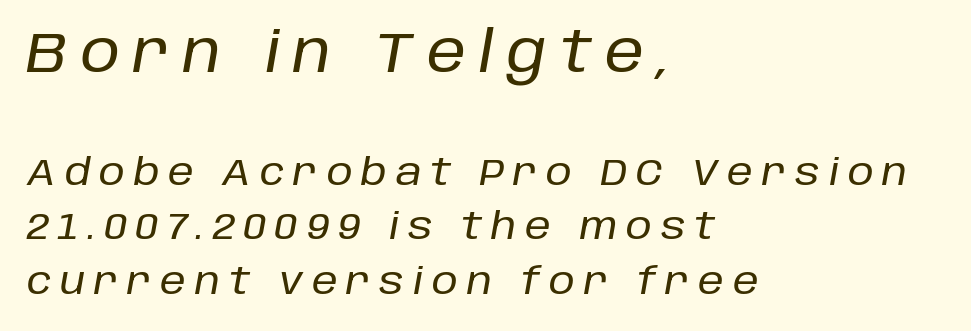
The designer left line spacing at the default. Spacing between characters has been opened up far beyond the box default. The baseline area is clear. Each line starts at the same left margin while the right side varies. Posture: slanted.
